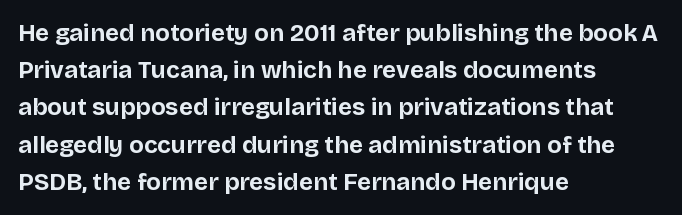
Q: Is the text bold? A: Yes.
Q: Is the text italic (slanted)? A: No, it is upright.
Q: Is the text underlined? A: No.
Q: How is the paragraph aligned? A: Left-aligned.
Q: Is the spacing between letters normal or unusually wide? A: Normal.
Q: Is the spacing between lines tight, normal or loose? A: Normal.
